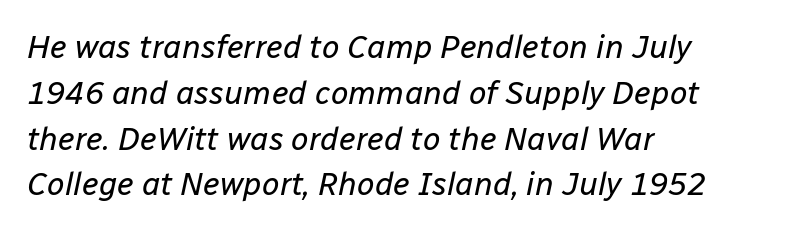
Q: Is the text bold? A: No.
Q: Is the text italic (slanted)? A: Yes, it leans right by about 12 degrees.
Q: Is the text underlined? A: No.
Q: How is the paragraph aligned? A: Left-aligned.
Q: Is the spacing between letters normal or unusually wide? A: Normal.
Q: Is the spacing between lines tight, normal or loose? A: Normal.
Q: Width (condensed, normal, or wide)? A: Normal.
Q: Stroke contrast? A: Low.
Q: x-height? A: Medium.
Q: Monospaced? A: No.
